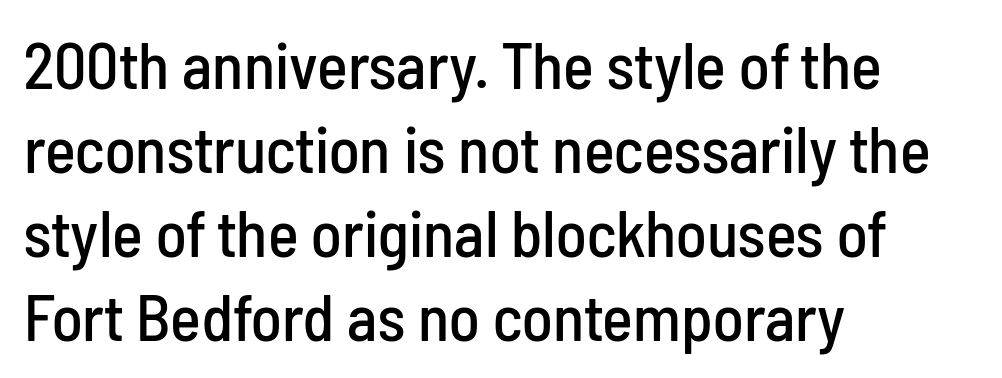
The image shows 65 px condensed sans-serif type, upright; set left-aligned, normal line spacing (1.29x), normal letter spacing, not underlined; low stroke contrast and a medium x-height.
